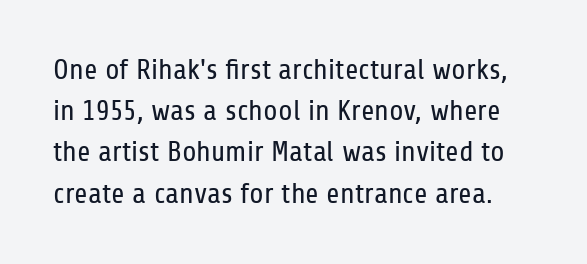
Letter spacing: default. Regular leading. Unlike italic type, these characters show no tilt at all. Spacing verdict: proportional, widths tailored to each character. This is not heavy type; no bold has been used. Lines of text with bare space underneath.
